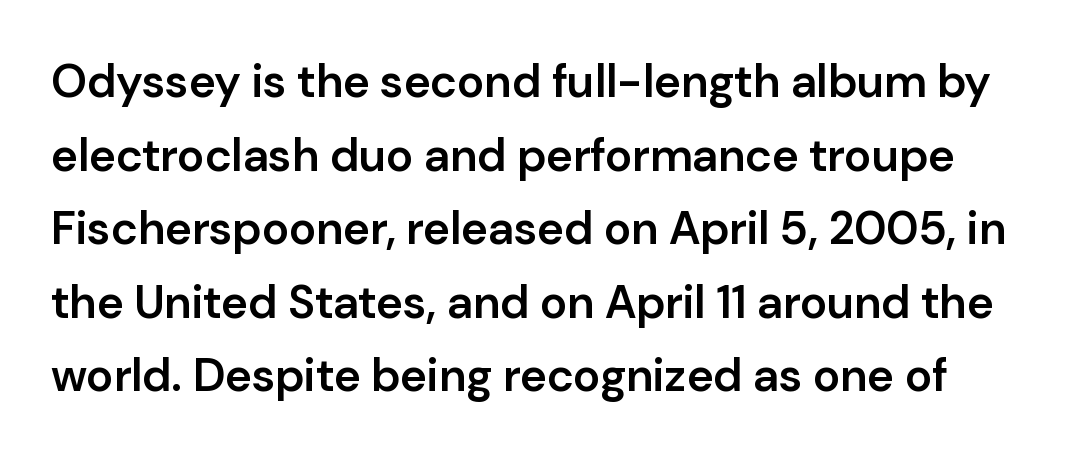
Q: Is the text bold? A: Semi-bold.
Q: Is the text italic (slanted)? A: No, it is upright.
Q: Is the typeface a serif or a sans-serif typeface? A: Sans-serif.
Q: Is the text underlined? A: No.
Q: Is the spacing between letters normal or unusually wide? A: Normal.
Q: Is the spacing between lines tight, normal or loose? A: Normal.
Q: Width (condensed, normal, or wide)? A: Normal.
Q: Stroke contrast? A: Low.
Q: x-height? A: Medium.
Q: Monospaced? A: No.
